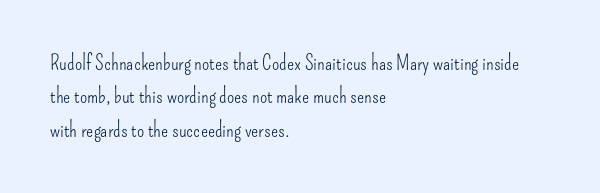
Q: Is the text bold? A: No.
Q: Is the text italic (slanted)? A: No, it is upright.
Q: Is the text underlined? A: No.
Q: How is the paragraph aligned? A: Left-aligned.
Q: Is the spacing between letters normal or unusually wide? A: Normal.
Q: Is the spacing between lines tight, normal or loose? A: Normal.
